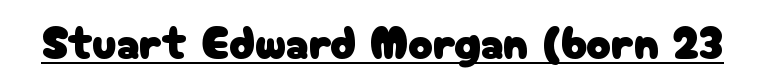
Unlike italic type, these characters show no tilt at all. The face used here appears with an underline applied. Words appear dense and cohesive because spacing is normal. Font category for this specimen: sans-serif.
